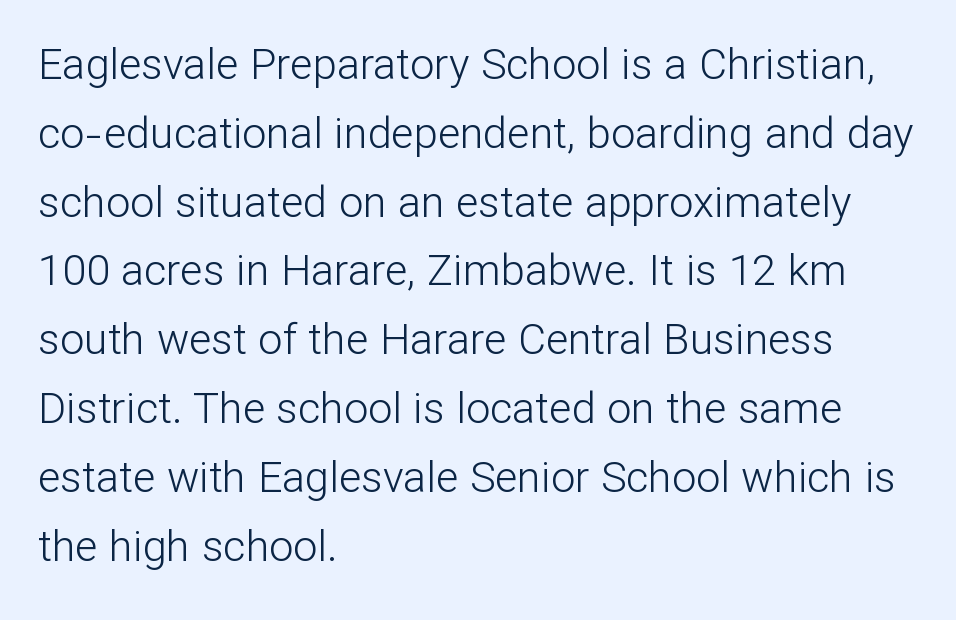
Q: Is the text bold? A: No.
Q: Is the text italic (slanted)? A: No, it is upright.
Q: Is the typeface a serif or a sans-serif typeface? A: Sans-serif.
Q: Is the text underlined? A: No.
Q: How is the paragraph aligned? A: Left-aligned.
Q: Is the spacing between letters normal or unusually wide? A: Normal.
Q: Is the spacing between lines tight, normal or loose? A: Normal.
Q: Width (condensed, normal, or wide)? A: Normal.
Q: Stroke contrast? A: Low.
Q: x-height? A: Medium.
Q: Monospaced? A: No.
